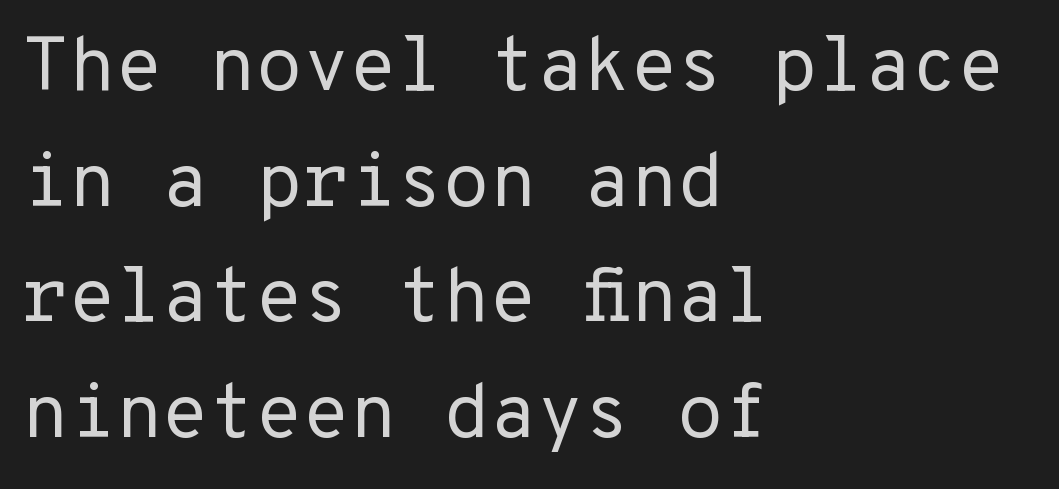
The image shows 76 px regular-weight sans-serif type, upright, monospaced; set left-aligned, normal line spacing (1.52x), normal letter spacing, not underlined; low stroke contrast and a medium x-height.
